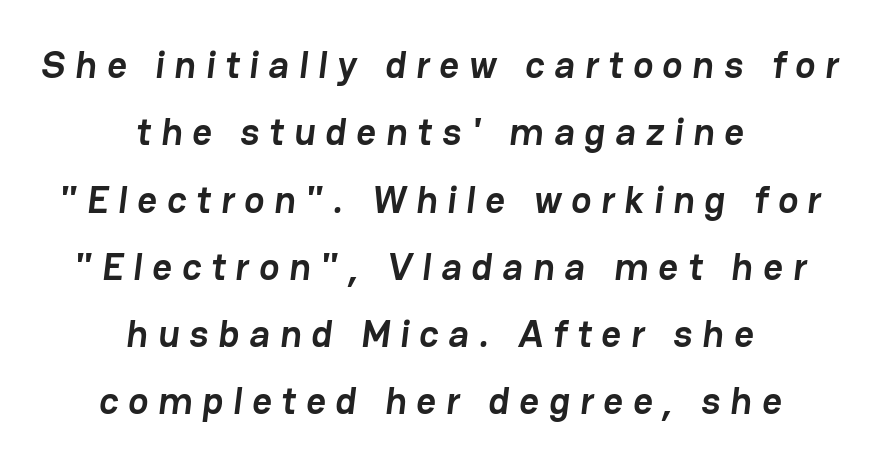
The image shows 38 px semibold sans-serif type; set centered, line spacing 1.77x, unusually wide letter spacing (+0.26 em), not underlined; low stroke contrast and a medium x-height.
